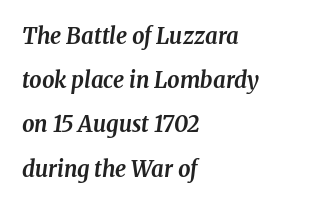
Q: Is the text bold? A: Yes.
Q: Is the text italic (slanted)? A: Yes, it leans right by about 8 degrees.
Q: Is the text underlined? A: No.
Q: How is the paragraph aligned? A: Left-aligned.
Q: Is the spacing between letters normal or unusually wide? A: Normal.
Q: Is the spacing between lines tight, normal or loose? A: Loose.
